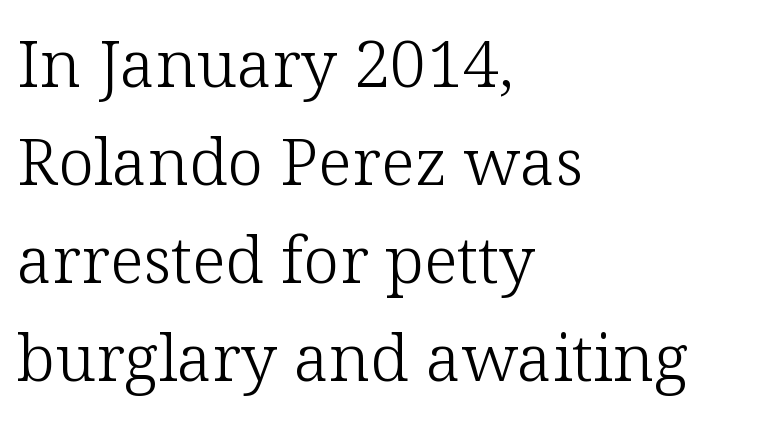
Q: Is the text bold? A: No.
Q: Is the text italic (slanted)? A: No, it is upright.
Q: Is the typeface a serif or a sans-serif typeface? A: Serif.
Q: Is the text underlined? A: No.
Q: How is the paragraph aligned? A: Left-aligned.
Q: Is the spacing between letters normal or unusually wide? A: Normal.
Q: Is the spacing between lines tight, normal or loose? A: Normal.
Q: Width (condensed, normal, or wide)? A: Normal.
Q: Stroke contrast? A: Low.
Q: x-height? A: Medium.
Q: Monospaced? A: No.
